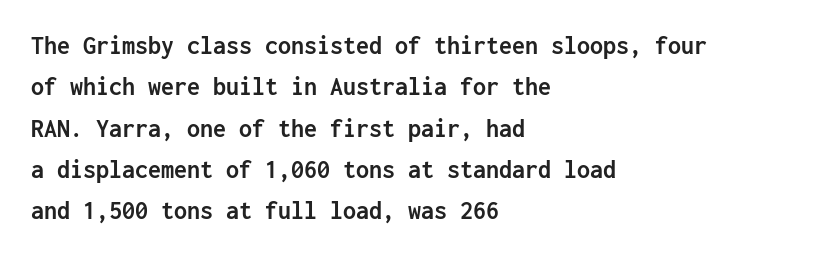
Descenders are the only things crossing below the line. Honestly, the row spacing looks completely unremarkable. The font is running at its bold setting. Inter-character spacing is left at the font's built-in metrics. Vertical strokes here are truly vertical.
